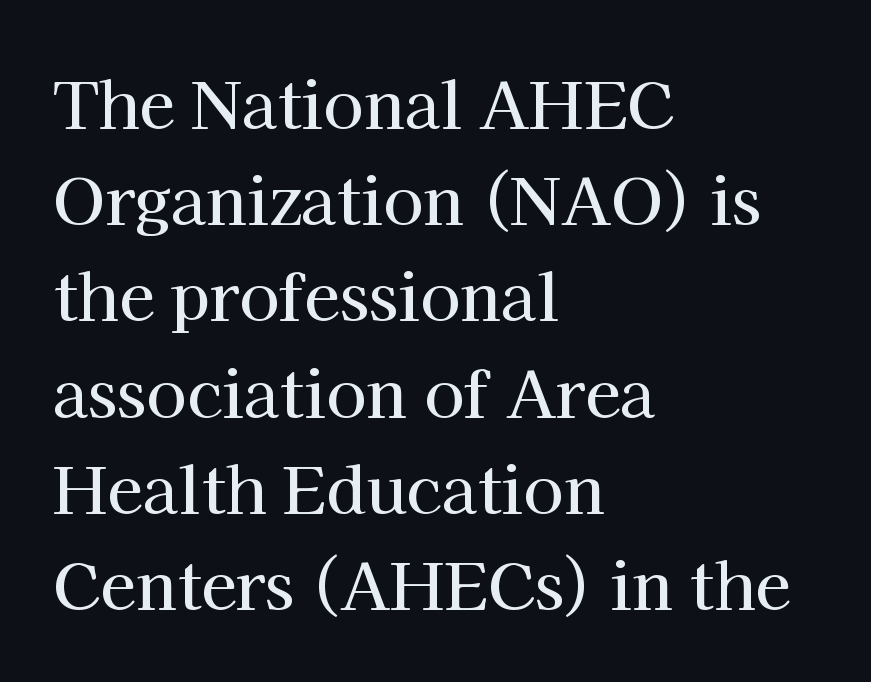
The image shows 65 px serif type, upright; set left-aligned, normal line spacing (1.48x), normal letter spacing, not underlined; high stroke contrast and a medium x-height.
